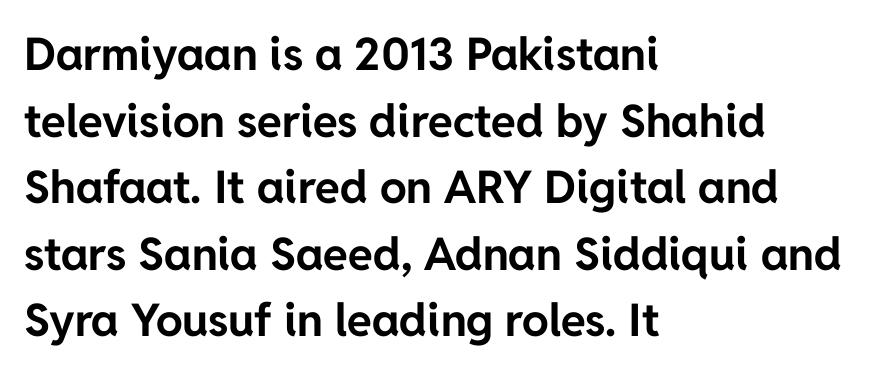
{"serif": "no", "italic": "no", "bold": "yes", "weight": "bold", "width": "normal", "stroke_contrast": "low", "x_height": "medium", "monospaced": "no", "underline": "no", "align": "left", "line_spacing": "normal", "line_spacing_ratio": 1.48, "letter_spacing": "normal", "letter_spacing_em": 0.0, "glyph_px": 45}
